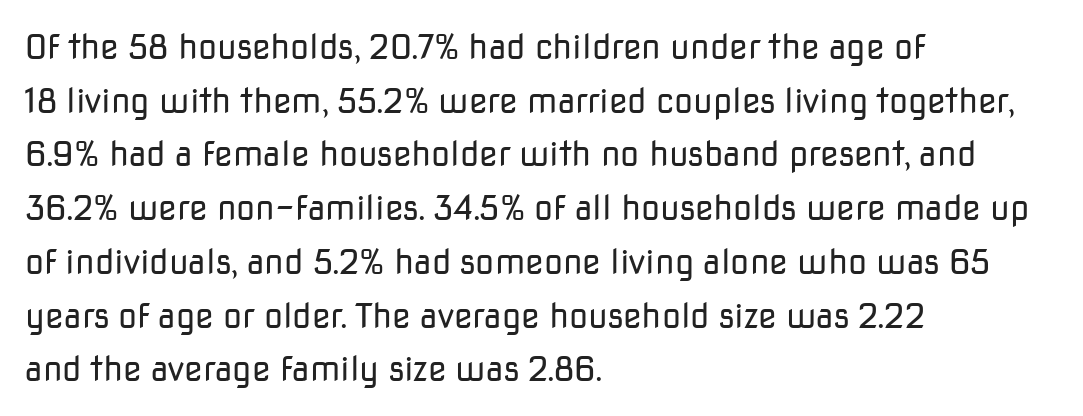
Evenly set lines give the paragraph a standard silhouette. Students, note that the glyphs here touch the page at normal intervals. Type without underlining. The strokes are not fattened; the text isn't bold. Proportional: the letters do not fall into vertical columns. This is roman type, the default non-slanted kind.
